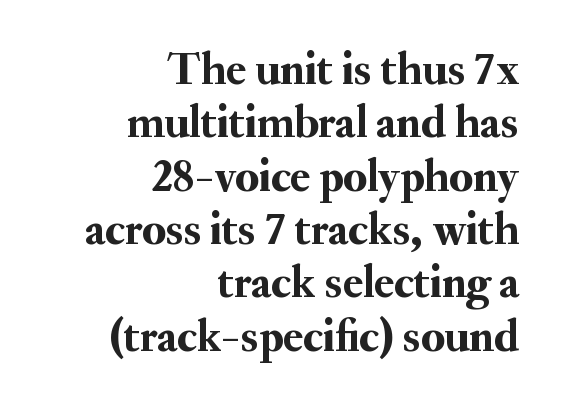
Q: Is the text italic (slanted)? A: No, it is upright.
Q: Is the typeface a serif or a sans-serif typeface? A: Serif.
Q: Is the text underlined? A: No.
Q: How is the paragraph aligned? A: Right-aligned.
Q: Is the spacing between letters normal or unusually wide? A: Normal.
Q: Width (condensed, normal, or wide)? A: Normal.
Q: Stroke contrast? A: Medium.
Q: x-height? A: Small.
Q: Monospaced? A: No.
